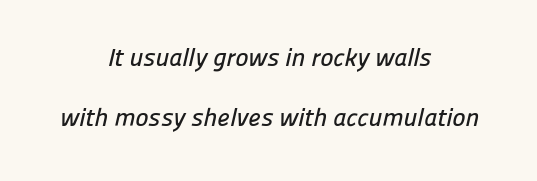
The image shows 25 px text type; set centered, loose line spacing (2.42x), normal letter spacing, not underlined.
